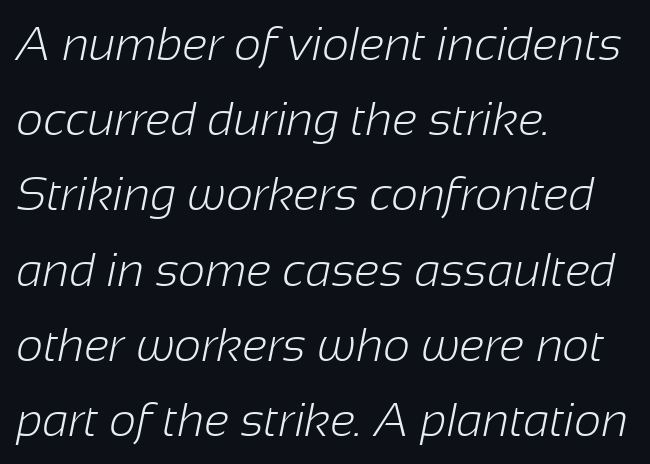
{"serif": "no", "bold": "no", "weight": "light", "width": "normal", "stroke_contrast": "low", "x_height": "medium", "monospaced": "no", "underline": "no", "align": "left", "line_spacing": "normal", "line_spacing_ratio": 1.6, "letter_spacing": "normal", "letter_spacing_em": 0.0, "glyph_px": 47}
